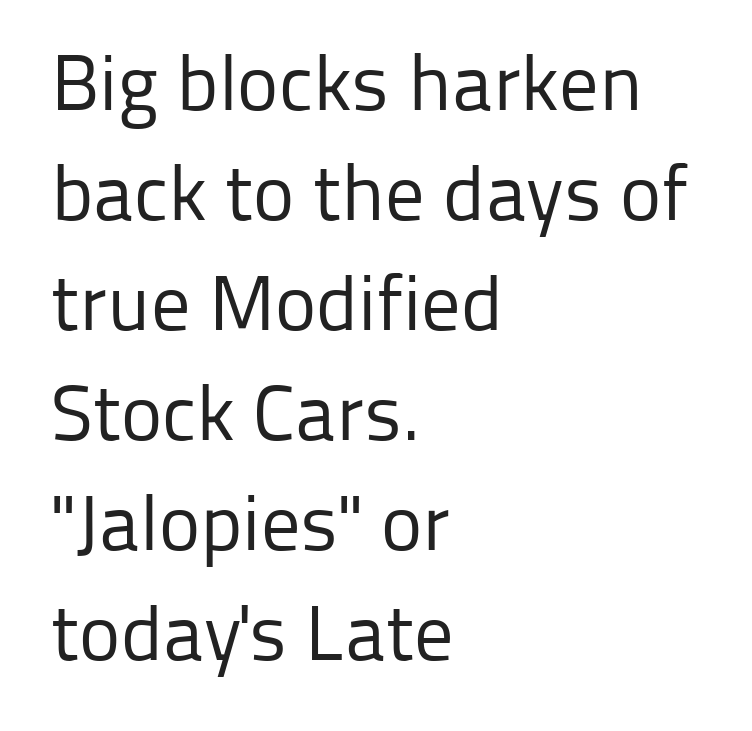
{"serif": "no", "italic": "no", "bold": "no", "weight": "regular", "width": "normal", "stroke_contrast": "low", "x_height": "medium", "monospaced": "no", "underline": "no", "align": "left", "line_spacing": "normal", "line_spacing_ratio": 1.41, "letter_spacing": "normal", "letter_spacing_em": 0.0, "glyph_px": 78}
